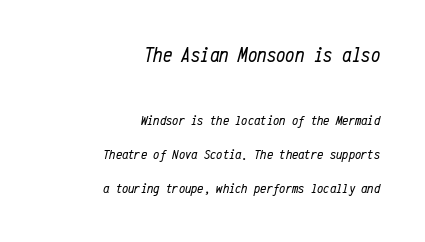
The image shows 21 px text type, italic (leaning right); set right-aligned, loose line spacing (2.44x), normal letter spacing, not underlined; the first (top) block is 1.5x larger.
